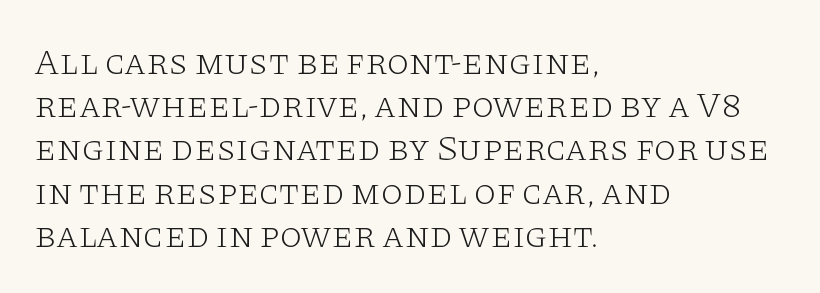
A classic flush-left, rag-right setting is used for this passage. The characters are drawn with everyday or finer stroke widths. The face used here is proportionally spaced, like ordinary book or web type. Note: serifs present on the glyphs. The letterforms sit shoulder to shoulder at normal distance. A typesetter would mark this as roman, not italic.
